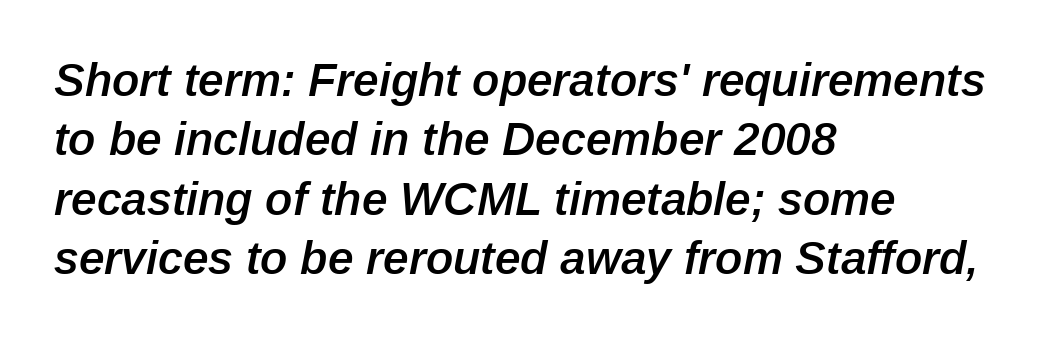
These lines are rendered in a variable-pitch font. The lettering tilts uniformly, giving the passage an italic look. A clean baseline with only descenders dipping below it. The typesetting leans somewhat heavy: a semibold. These lines are set flush left with a ragged right edge. This sample keeps an unexceptional amount of space between lines.
